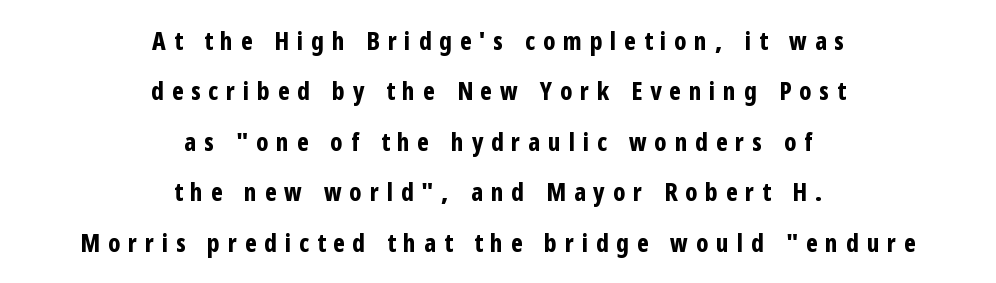
The image shows 25 px bold type, upright; set centered, loose line spacing (2.02x), unusually wide letter spacing (+0.31 em), not underlined.
